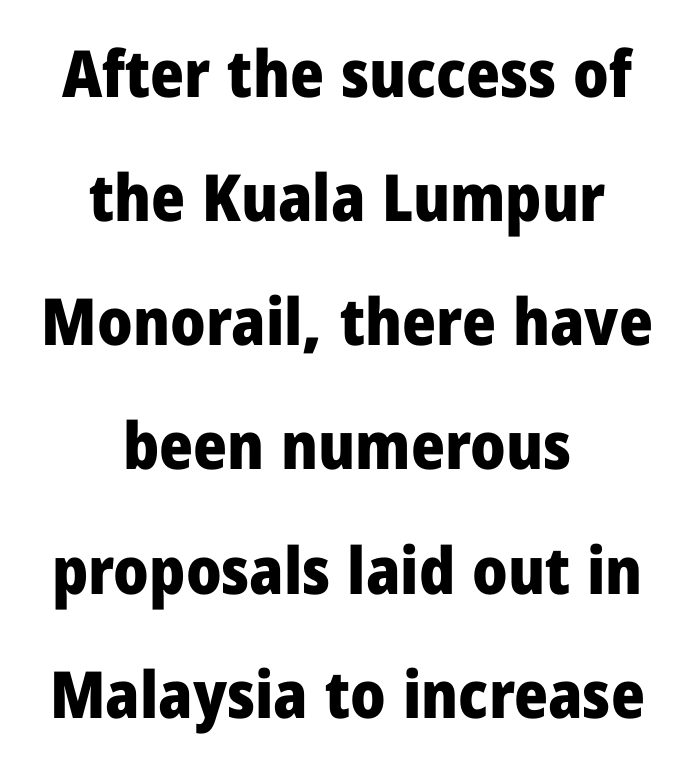
The image shows 65 px heavy sans-serif type, upright; set centered, loose line spacing (1.91x), normal letter spacing, not underlined; low stroke contrast and a medium x-height.
